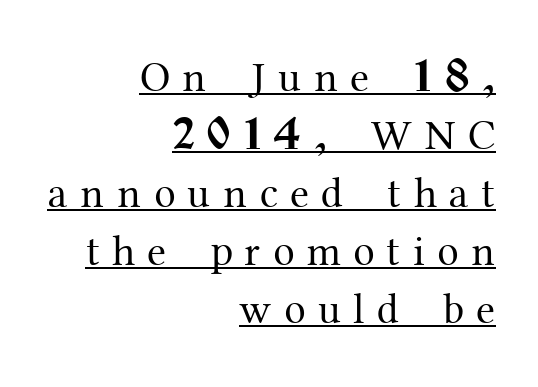
{"serif": "yes", "italic": "no", "bold": "no", "weight": "regular", "width": "normal", "stroke_contrast": "medium", "x_height": "medium", "monospaced": "no", "underline": "yes", "align": "right", "line_spacing": "normal", "line_spacing_ratio": 1.35, "letter_spacing": "wide", "letter_spacing_em": 0.29, "glyph_px": 43}
